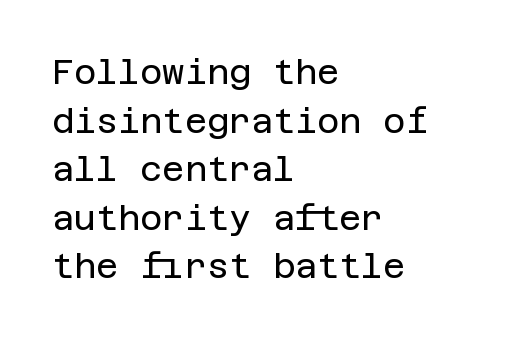
{"serif": "no", "italic": "no", "bold": "no", "weight": "regular", "width": "normal", "stroke_contrast": "low", "x_height": "large", "underline": "no", "align": "left", "line_spacing": "normal", "line_spacing_ratio": 1.43, "letter_spacing": "normal", "letter_spacing_em": 0.0, "glyph_px": 34}
